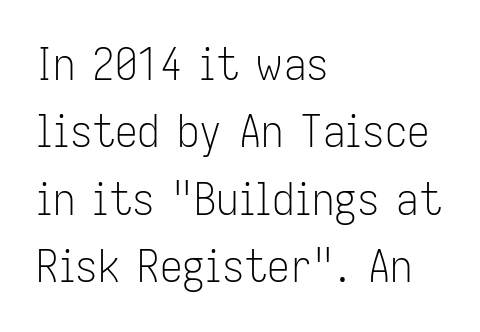
{"serif": "no", "italic": "no", "bold": "no", "weight": "light", "width": "condensed", "stroke_contrast": "low", "x_height": "medium", "monospaced": "no", "underline": "no", "align": "left", "line_spacing": "normal", "line_spacing_ratio": 1.5, "letter_spacing": "normal", "letter_spacing_em": 0.0, "glyph_px": 45}
